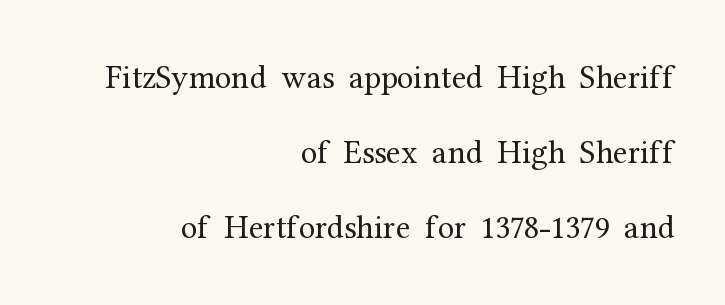
Q: Is the text bold? A: No.
Q: Is the text italic (slanted)? A: No, it is upright.
Q: Is the typeface a serif or a sans-serif typeface? A: Serif.
Q: Is the text underlined? A: No.
Q: How is the paragraph aligned? A: Right-aligned.
Q: Is the spacing between letters normal or unusually wide? A: Normal.
Q: Is the spacing between lines tight, normal or loose? A: Loose.
Q: Width (condensed, normal, or wide)? A: Normal.
Q: Stroke contrast? A: Medium.
Q: x-height? A: Medium.
Q: Monospaced? A: No.
